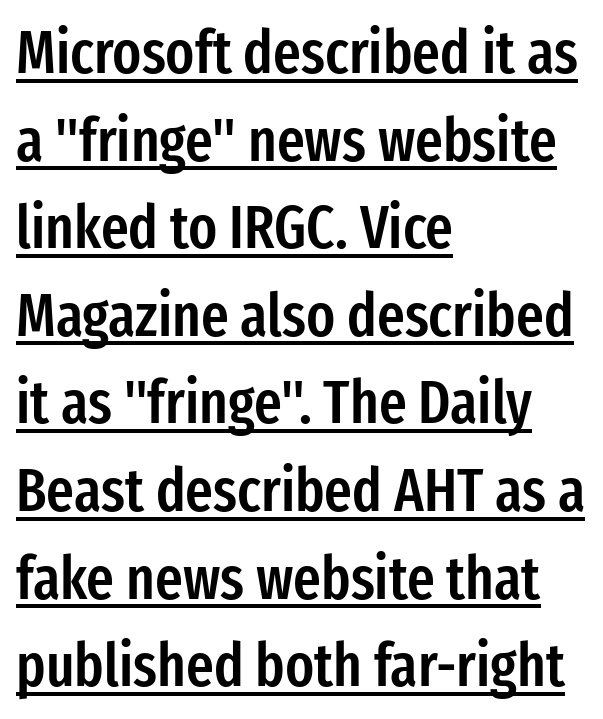
Q: Is the text bold? A: Semi-bold.
Q: Is the text italic (slanted)? A: No, it is upright.
Q: Is the typeface a serif or a sans-serif typeface? A: Sans-serif.
Q: Is the text underlined? A: Yes.
Q: How is the paragraph aligned? A: Left-aligned.
Q: Is the spacing between letters normal or unusually wide? A: Normal.
Q: Is the spacing between lines tight, normal or loose? A: Normal.
Q: Width (condensed, normal, or wide)? A: Condensed.
Q: Stroke contrast? A: Low.
Q: x-height? A: Medium.
Q: Monospaced? A: No.
